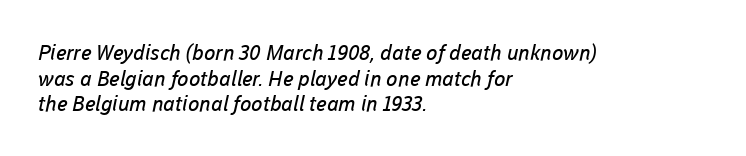
Q: Is the text bold? A: No.
Q: Is the text underlined? A: No.
Q: How is the paragraph aligned? A: Left-aligned.
Q: Is the spacing between letters normal or unusually wide? A: Normal.
